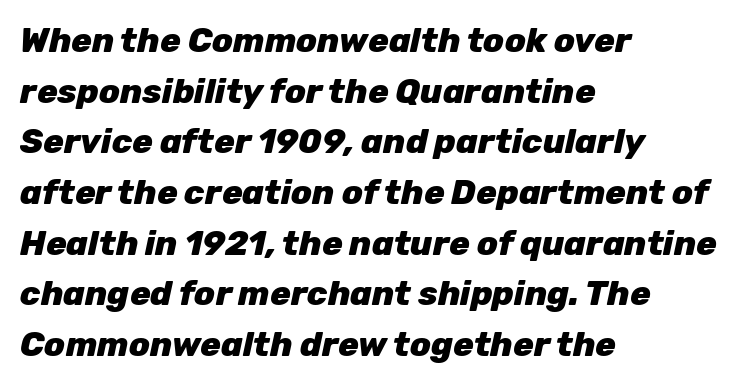
Spacing between characters is what you'd get straight out of the box. Bare-footed words on every line. The lines in this sample share a left origin and differ only in where they stop. The rendering uses a moderate line-height, typical for paragraphs. Spacing verdict: proportional, widths tailored to each character.
